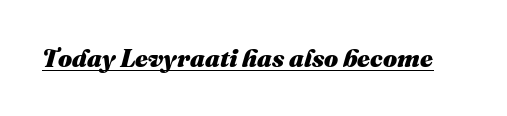
{"italic": "yes", "lean": "right", "slant_degrees": 16, "bold": "yes", "underline": "yes", "letter_spacing": "normal", "letter_spacing_em": 0.0, "glyph_px": 25}
